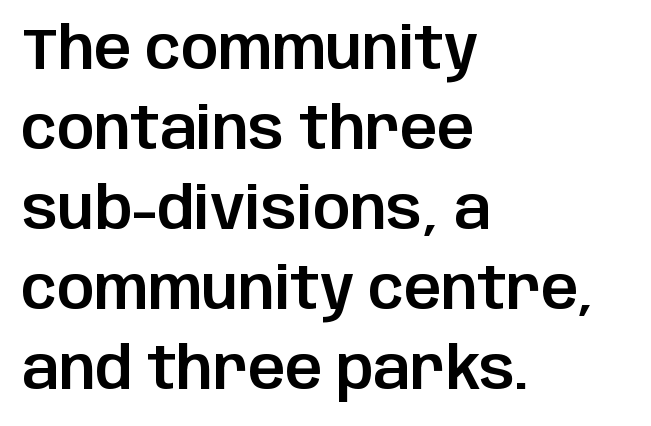
{"serif": "no", "italic": "no", "width": "normal", "stroke_contrast": "low", "x_height": "large", "monospaced": "no", "underline": "no", "align": "left", "line_spacing": "normal", "line_spacing_ratio": 1.38, "letter_spacing": "normal", "letter_spacing_em": 0.0, "glyph_px": 58}
